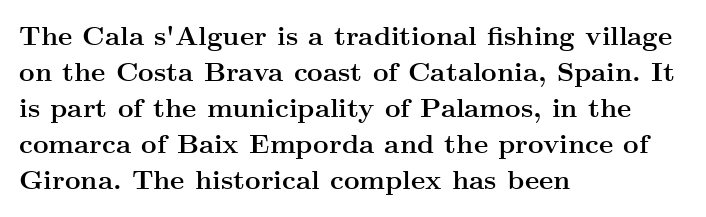
Is there much room between lines? A standard amount, neither cramped nor airy. This rendering features lettering with no underline. The typography opts for an upright posture over an oblique one. Standard letterfit; no display-style spreading of the glyphs. Line starts are locked; line ends wander. Heavy-handed strokes throughout: this text is bold.
